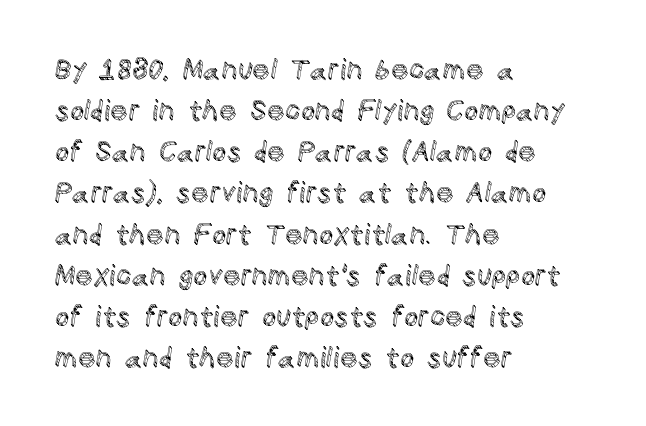
Q: Is the text italic (slanted)? A: Yes.
Q: Is the text underlined? A: No.
Q: How is the paragraph aligned? A: Left-aligned.
Q: Is the spacing between letters normal or unusually wide? A: Normal.
Q: Is the spacing between lines tight, normal or loose? A: Normal.
Q: Width (condensed, normal, or wide)? A: Normal.
Q: x-height? A: Large.
Q: Monospaced? A: No.
